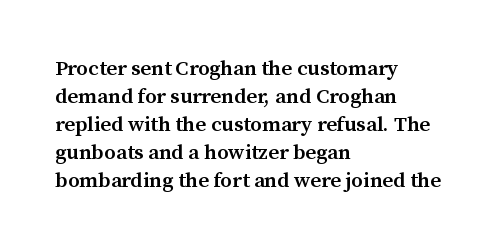
This is moderately heavy type, rendered in semibold. The baseline area is clear. The horizontal fit of the characters is conventional and even. Layout note: lines flush left.
